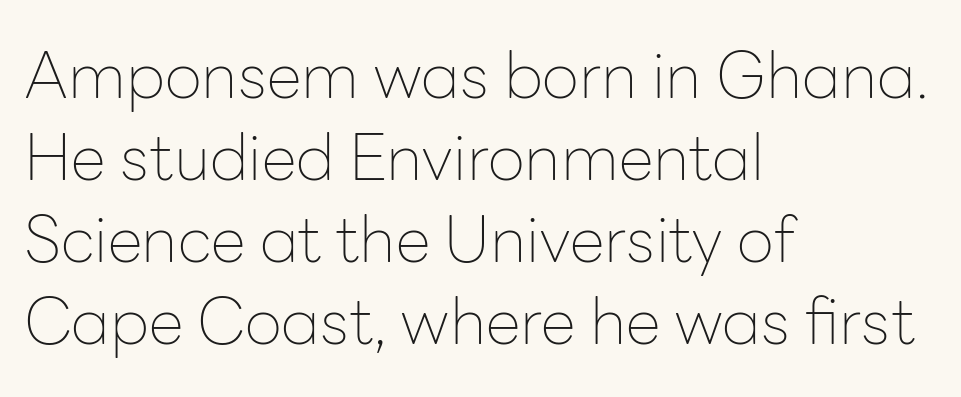
Compared with typical paragraphs, the rows here are spaced about the same. Stems and bowls with no extra thickness — not bold. Observe the ordinary spacing: letters are neighbours, not strangers. Tall strokes in this sample are plumb rather than angled. The passage shown is typed in a proportional face where columns would drift. A bare baseline throughout the passage.
